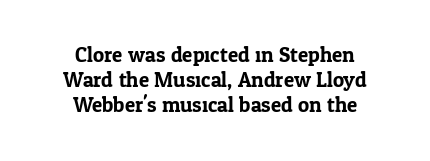
{"italic": "no", "underline": "no", "align": "center", "line_spacing_ratio": 1.19, "letter_spacing": "normal", "letter_spacing_em": 0.0, "glyph_px": 21}
